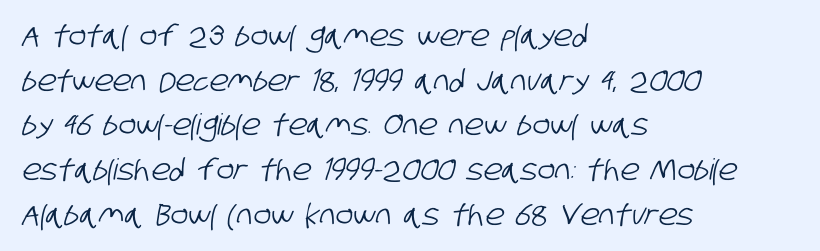
{"serif": "no", "width": "condensed", "stroke_contrast": "low", "x_height": "large", "monospaced": "no", "underline": "no", "align": "left", "line_spacing": "normal", "line_spacing_ratio": 1.54, "letter_spacing": "normal", "letter_spacing_em": 0.0, "glyph_px": 29}
